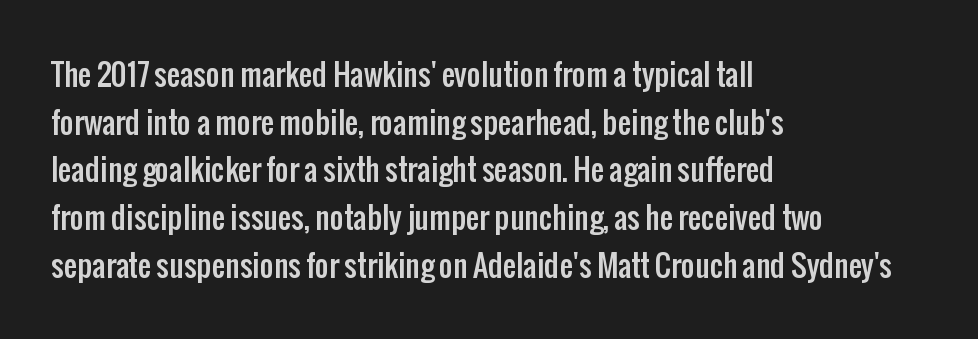
The image shows 30 px condensed sans-serif type, upright; set left-aligned, normal line spacing (1.59x), normal letter spacing, not underlined; low stroke contrast and a medium x-height.
